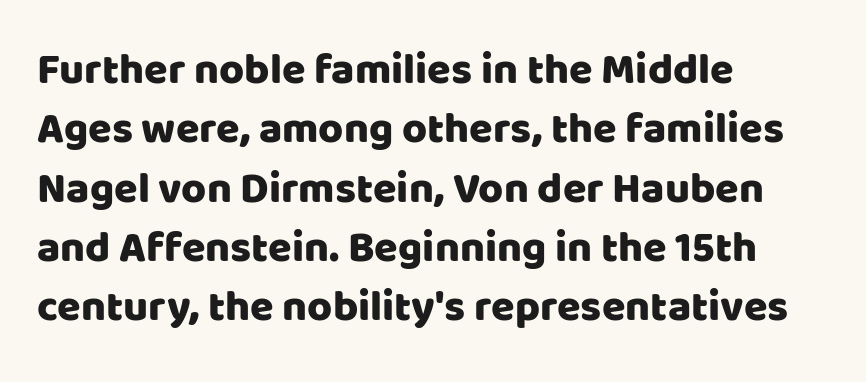
{"serif": "no", "italic": "no", "width": "normal", "stroke_contrast": "low", "x_height": "large", "monospaced": "no", "underline": "no", "align": "left", "line_spacing": "normal", "line_spacing_ratio": 1.38, "letter_spacing": "normal", "letter_spacing_em": 0.0, "glyph_px": 43}
